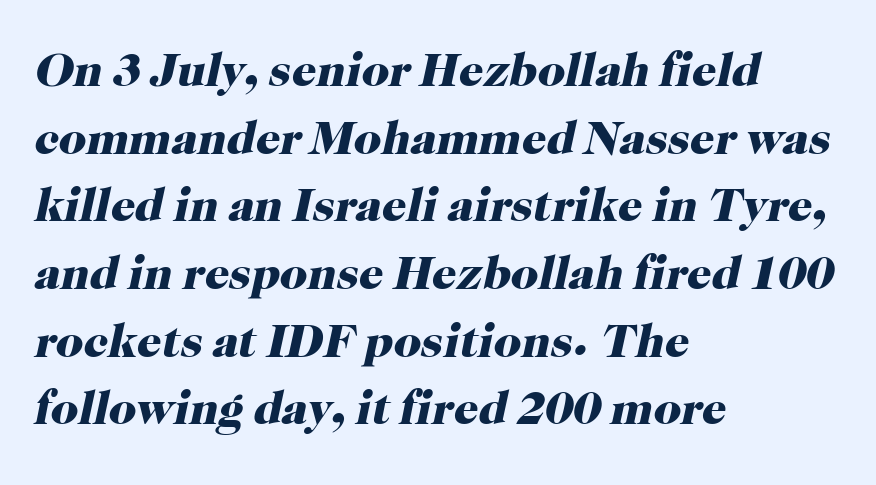
The image shows 48 px heavy serif type, italic (leaning right); set left-aligned, normal line spacing (1.41x), normal letter spacing, not underlined; high stroke contrast and a medium x-height.
